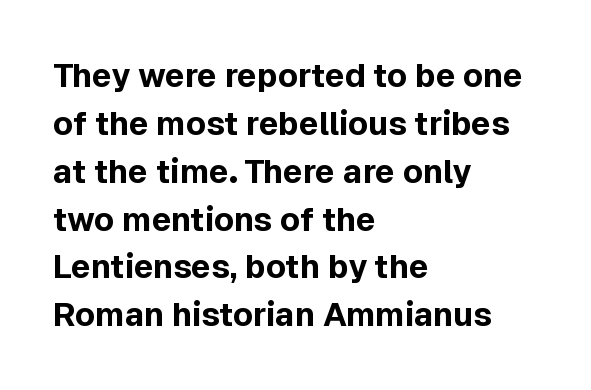
Q: Is the text bold? A: Yes.
Q: Is the text italic (slanted)? A: No, it is upright.
Q: Is the typeface a serif or a sans-serif typeface? A: Sans-serif.
Q: Is the text underlined? A: No.
Q: How is the paragraph aligned? A: Left-aligned.
Q: Is the spacing between letters normal or unusually wide? A: Normal.
Q: Is the spacing between lines tight, normal or loose? A: Normal.
Q: Width (condensed, normal, or wide)? A: Normal.
Q: x-height? A: Medium.
Q: Monospaced? A: No.
